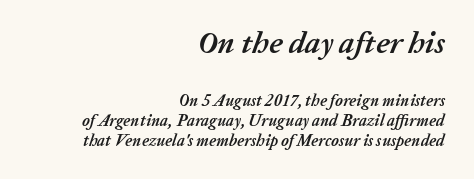
{"italic": "yes", "lean": "right", "slant_degrees": 20, "bold": "yes", "weight": "semibold", "width": "normal", "stroke_contrast": "low", "x_height": "medium", "monospaced": "no", "underline": "no", "align": "right", "line_spacing": "normal", "line_spacing_ratio": 1.25, "letter_spacing": "normal", "letter_spacing_em": 0.0, "larger_block": "first", "size_ratio": 1.94, "glyph_px": 31}
